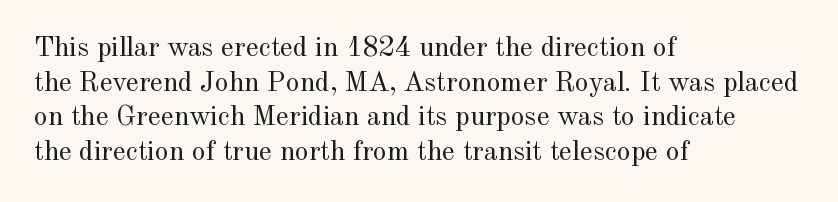
Varying glyph widths throughout — classic text-font behaviour. It's the straight-up-and-down kind of type. The passage shown is not bold in any degree. The text was rendered using a seriffed face with decorative stroke endings. The horizontal fit of the characters is conventional and even.
